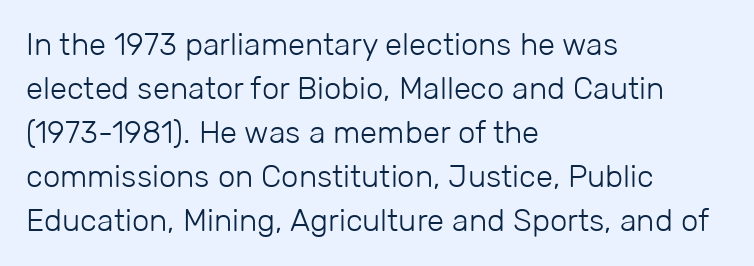
Are there feet on the stems? There aren't — it's a sans. Casual observation: everything's shoved over to the left. The typeface has the unassuming heft of standard copy or less. The rendering keeps characters at their native spacing. Does the lettering tilt? It doesn't — this is upright.
